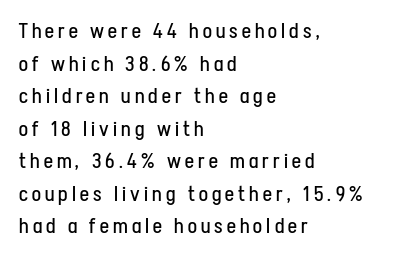
Q: Is the text bold? A: No.
Q: Is the text italic (slanted)? A: No, it is upright.
Q: Is the text underlined? A: No.
Q: How is the paragraph aligned? A: Left-aligned.
Q: Is the spacing between letters normal or unusually wide? A: Unusually wide.
Q: Is the spacing between lines tight, normal or loose? A: Normal.
